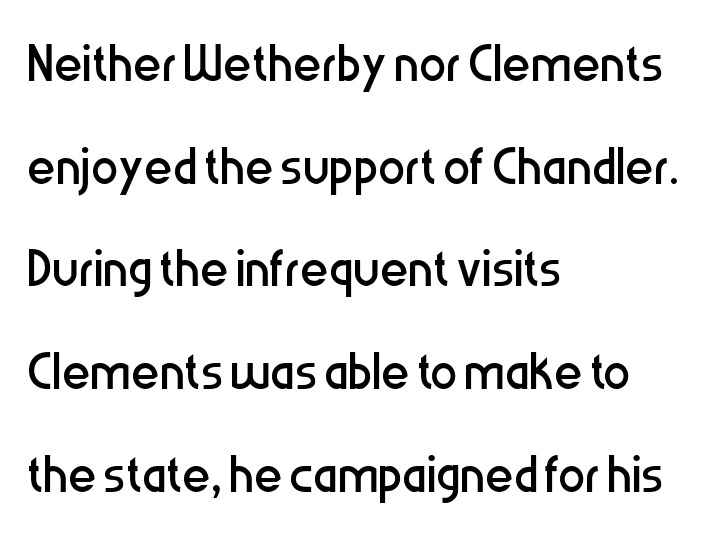
The image shows 68 px regular-weight, condensed sans-serif type, upright; set left-aligned, normal line spacing (1.51x), normal letter spacing, not underlined; low stroke contrast and a medium x-height.
